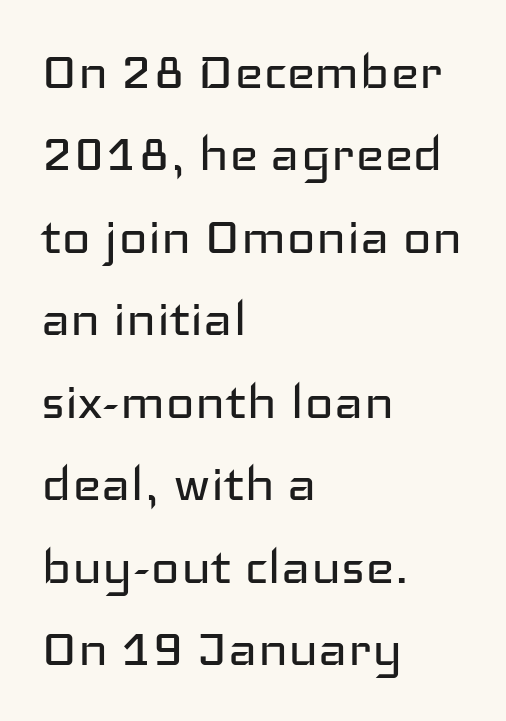
Q: Is the text bold? A: No.
Q: Is the text italic (slanted)? A: No, it is upright.
Q: Is the typeface a serif or a sans-serif typeface? A: Sans-serif.
Q: Is the text underlined? A: No.
Q: How is the paragraph aligned? A: Left-aligned.
Q: Is the spacing between letters normal or unusually wide? A: Normal.
Q: Is the spacing between lines tight, normal or loose? A: Normal.
Q: Width (condensed, normal, or wide)? A: Wide.
Q: Stroke contrast? A: Low.
Q: x-height? A: Medium.
Q: Monospaced? A: No.
